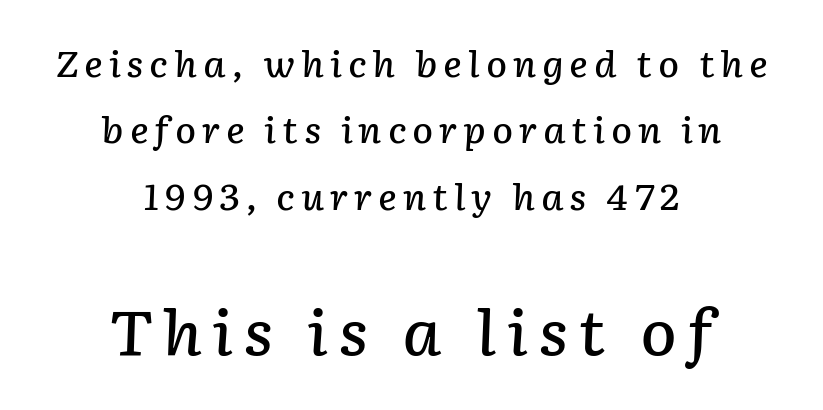
Compared with a flush-left layout, this one balances lines on the center instead. The face used here is proportionally spaced, like ordinary book or web type. Italic? Definitely — the glyphs are oblique. The lower block of text is set noticeably larger than the block above it. Descender tails drop into unmarked territory.
